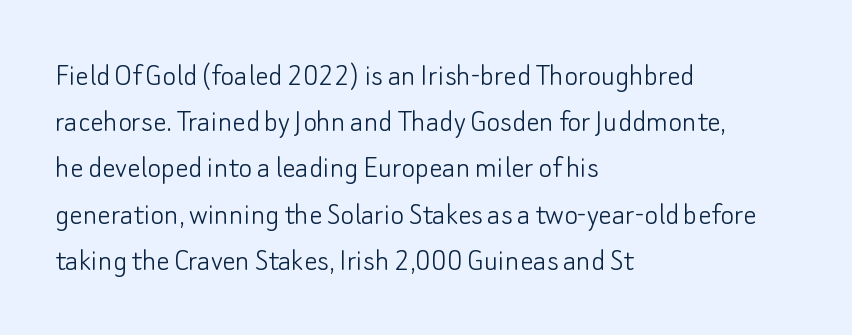
{"serif": "no", "italic": "no", "bold": "no", "weight": "light", "width": "normal", "stroke_contrast": "low", "x_height": "small", "monospaced": "no", "underline": "no", "align": "left", "line_spacing": "normal", "line_spacing_ratio": 1.4, "letter_spacing": "normal", "letter_spacing_em": 0.0, "glyph_px": 33}
